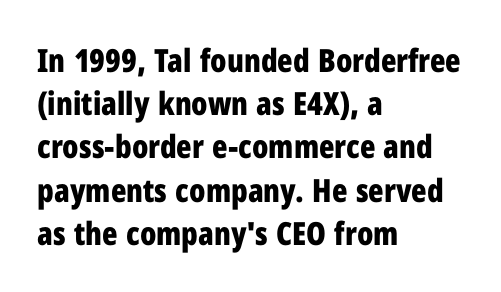
The passage shown is not underscored anywhere. The setting favours the left margin, as ordinary paragraphs usually do. Posture: straight, roman, zero tilt. The letters are bold, with thick, heavy strokes. A sans-serif font was chosen for this passage. One glance says typical: line gaps are just what's usual.
